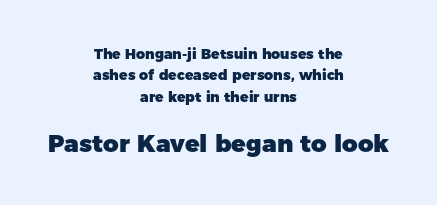
The image shows 24 px bold type, upright; set centered, normal line spacing (1.53x), normal letter spacing, not underlined; the second (bottom) block is 1.71x larger.
